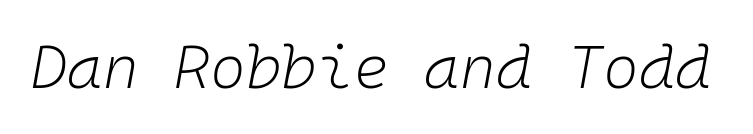
{"italic": "yes", "lean": "right", "slant_degrees": 10, "bold": "no", "weight": "light", "width": "normal", "stroke_contrast": "low", "x_height": "medium", "monospaced": "yes", "underline": "no", "letter_spacing": "normal", "letter_spacing_em": 0.0, "glyph_px": 61}
